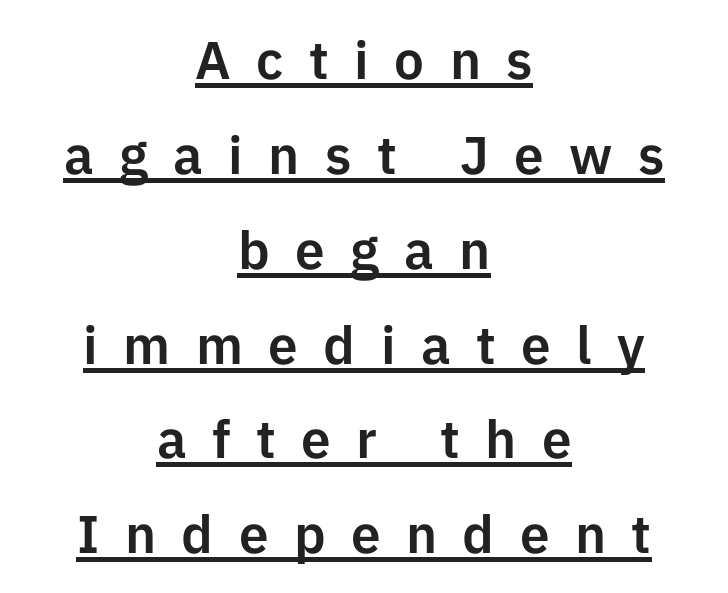
Letter spacing: wide. Quick note: underline on. Typographically, this falls in the sans-serif category. Varying glyph widths throughout — classic text-font behaviour. A typesetter would mark this as roman, not italic.
